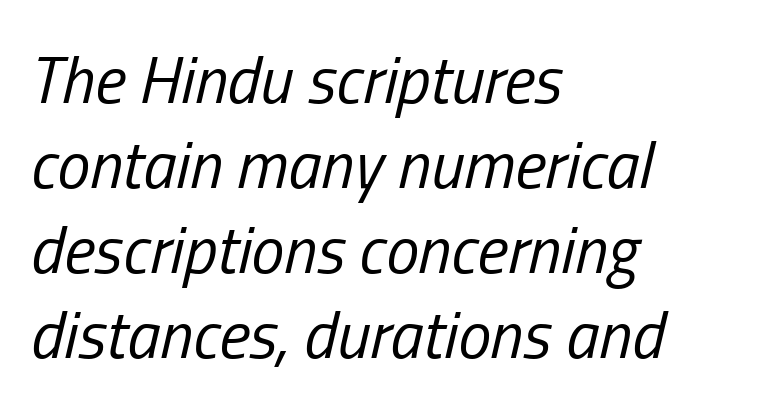
The image shows 66 px regular-weight, condensed type, italic (leaning right); set left-aligned, normal line spacing (1.29x), normal letter spacing, not underlined; low stroke contrast and a medium x-height.
